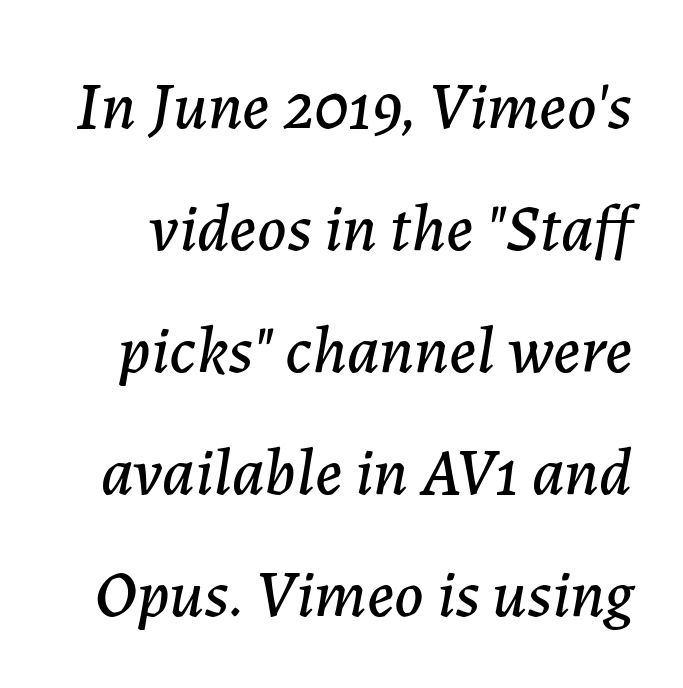
{"italic": "yes", "lean": "right", "slant_degrees": 7, "width": "normal", "stroke_contrast": "low", "x_height": "medium", "monospaced": "no", "underline": "no", "line_spacing_ratio": 1.82, "letter_spacing": "normal", "letter_spacing_em": 0.0, "glyph_px": 67}
